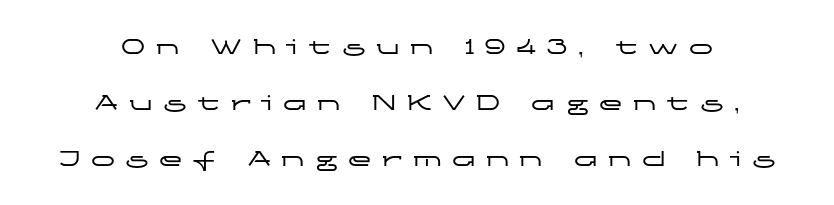
The image shows 24 px text type, upright; set centered, loose line spacing (2.33x), unusually wide letter spacing (+0.42 em), not underlined.
